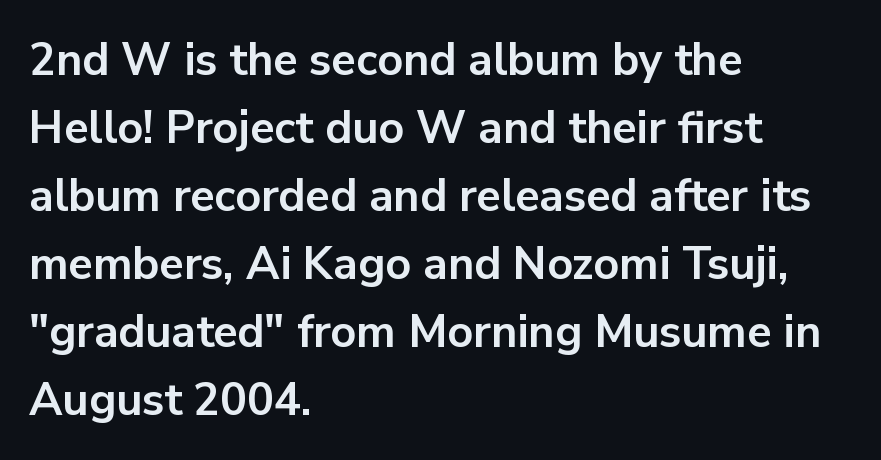
{"serif": "no", "italic": "no", "bold": "yes", "weight": "bold", "width": "normal", "stroke_contrast": "low", "x_height": "medium", "monospaced": "no", "underline": "no", "align": "left", "line_spacing": "normal", "line_spacing_ratio": 1.51, "letter_spacing": "normal", "letter_spacing_em": 0.0, "glyph_px": 45}
